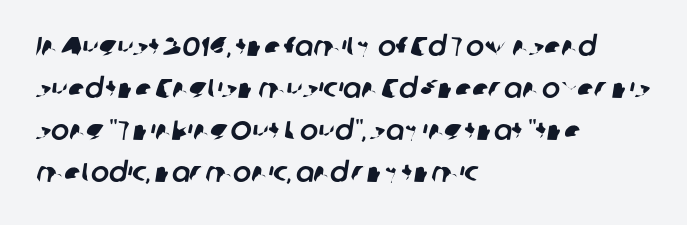
{"underline": "no", "align": "left", "line_spacing": "normal", "line_spacing_ratio": 1.56, "letter_spacing": "normal", "letter_spacing_em": 0.0, "glyph_px": 27}
